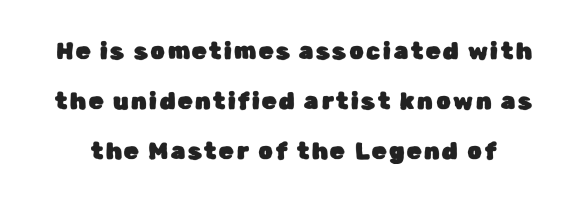
Posture: straight, roman, zero tilt. Nobody drew a line under any word here. These lines stand farther apart than default settings would place them.
